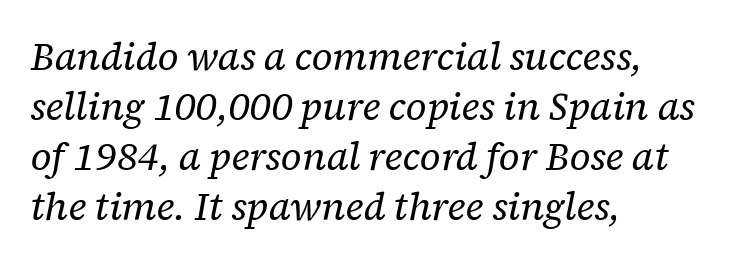
Q: Is the text bold? A: No.
Q: Is the text italic (slanted)? A: Yes, it leans right by about 12 degrees.
Q: Is the typeface a serif or a sans-serif typeface? A: Serif.
Q: Is the text underlined? A: No.
Q: How is the paragraph aligned? A: Left-aligned.
Q: Is the spacing between letters normal or unusually wide? A: Normal.
Q: Is the spacing between lines tight, normal or loose? A: Normal.
Q: Width (condensed, normal, or wide)? A: Normal.
Q: Stroke contrast? A: Low.
Q: x-height? A: Medium.
Q: Monospaced? A: No.
